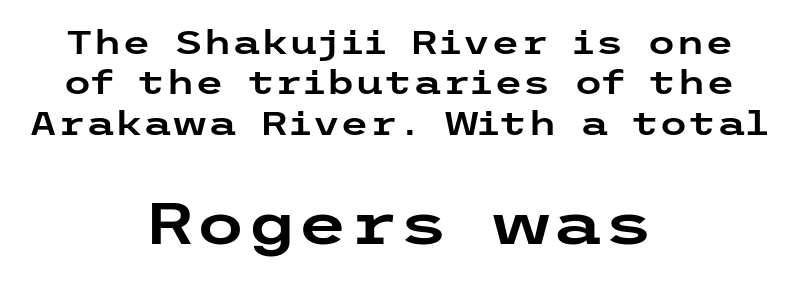
Q: Is the text italic (slanted)? A: No, it is upright.
Q: Is the typeface a serif or a sans-serif typeface? A: Sans-serif.
Q: Is the text underlined? A: No.
Q: How is the paragraph aligned? A: Centered.
Q: Is the spacing between letters normal or unusually wide? A: Normal.
Q: Which block of text is set in a larger size, the first (top) or the second (bottom)? A: The second (bottom) one.
Q: Width (condensed, normal, or wide)? A: Wide.
Q: Stroke contrast? A: Low.
Q: x-height? A: Medium.
